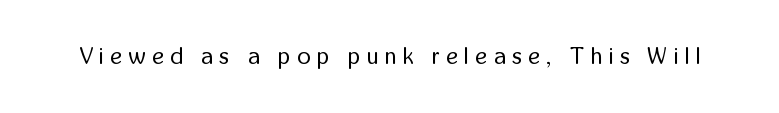
The image shows 23 px text type, upright; set unusually wide letter spacing (+0.28 em), not underlined.
